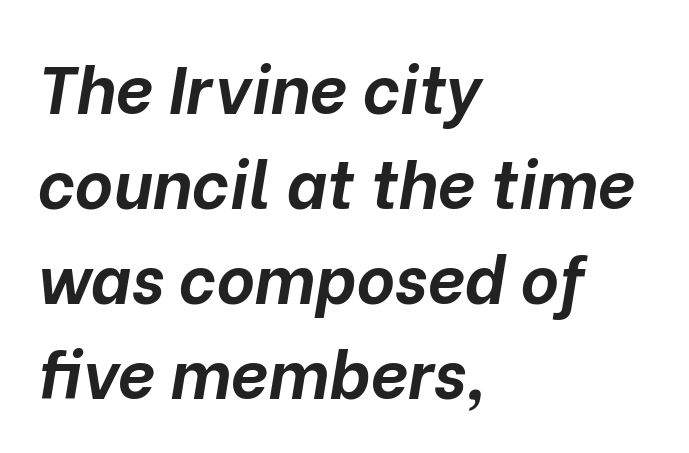
The image shows 66 px bold type, italic (leaning right); set left-aligned, normal line spacing (1.44x), normal letter spacing, not underlined; low stroke contrast and a medium x-height.
